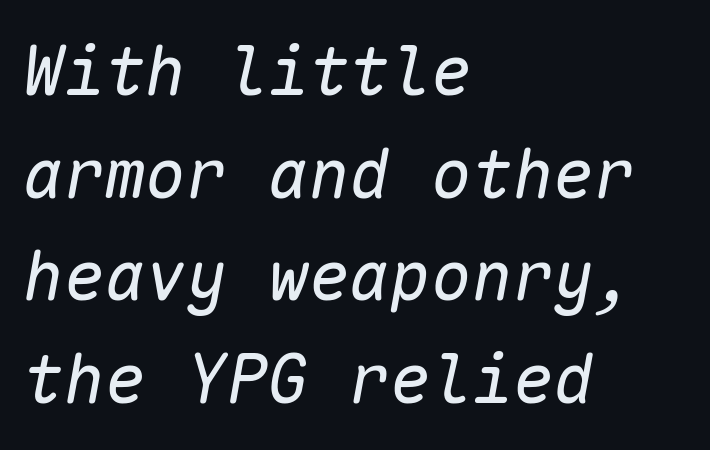
Q: Is the text bold? A: No.
Q: Is the text italic (slanted)? A: Yes, it leans right by about 10 degrees.
Q: Is the text underlined? A: No.
Q: How is the paragraph aligned? A: Left-aligned.
Q: Is the spacing between letters normal or unusually wide? A: Normal.
Q: Is the spacing between lines tight, normal or loose? A: Normal.
Q: Width (condensed, normal, or wide)? A: Normal.
Q: Stroke contrast? A: Low.
Q: x-height? A: Medium.
Q: Monospaced? A: Yes.
